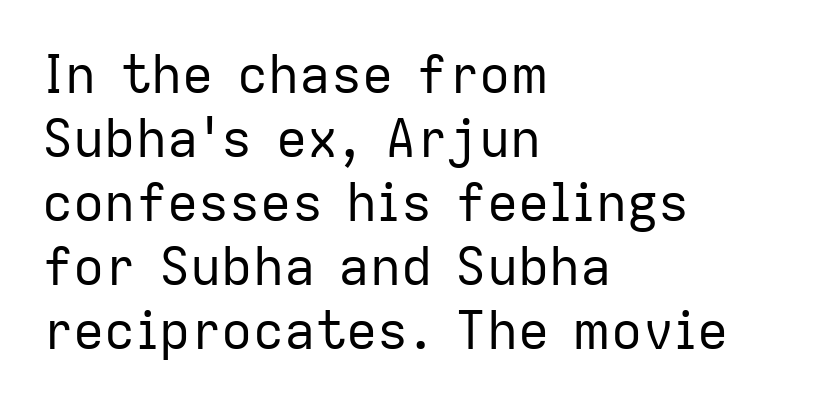
Q: Is the text bold? A: No.
Q: Is the text italic (slanted)? A: No, it is upright.
Q: Is the typeface a serif or a sans-serif typeface? A: Sans-serif.
Q: Is the text underlined? A: No.
Q: How is the paragraph aligned? A: Left-aligned.
Q: Is the spacing between letters normal or unusually wide? A: Normal.
Q: Width (condensed, normal, or wide)? A: Normal.
Q: Stroke contrast? A: Low.
Q: x-height? A: Medium.
Q: Monospaced? A: No.
